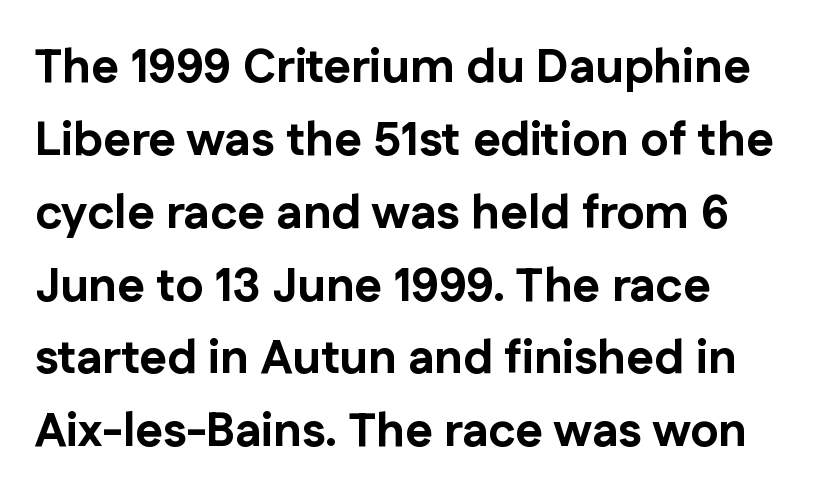
Q: Is the text bold? A: Yes.
Q: Is the text italic (slanted)? A: No, it is upright.
Q: Is the typeface a serif or a sans-serif typeface? A: Sans-serif.
Q: Is the text underlined? A: No.
Q: How is the paragraph aligned? A: Left-aligned.
Q: Is the spacing between letters normal or unusually wide? A: Normal.
Q: Is the spacing between lines tight, normal or loose? A: Normal.
Q: Width (condensed, normal, or wide)? A: Normal.
Q: Stroke contrast? A: Low.
Q: x-height? A: Medium.
Q: Monospaced? A: No.
